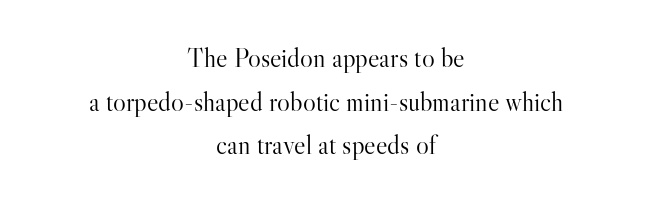
The image shows 27 px text type, upright; set centered, normal line spacing (1.62x), normal letter spacing, not underlined.
